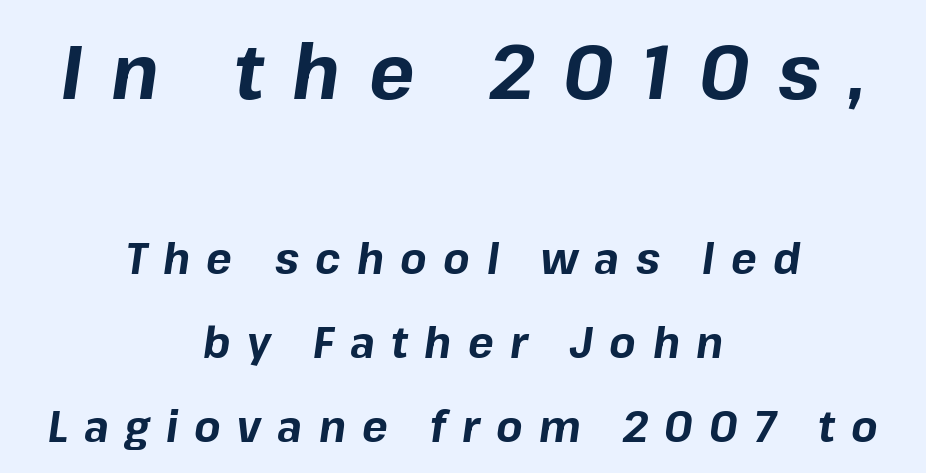
Q: Is the text bold? A: Yes.
Q: Is the text italic (slanted)? A: Yes, it leans right by about 8 degrees.
Q: Is the text underlined? A: No.
Q: How is the paragraph aligned? A: Centered.
Q: Is the spacing between letters normal or unusually wide? A: Unusually wide.
Q: Is the spacing between lines tight, normal or loose? A: Loose.
Q: Which block of text is set in a larger size, the first (top) or the second (bottom)? A: The first (top) one.
Q: Width (condensed, normal, or wide)? A: Normal.
Q: Stroke contrast? A: Low.
Q: x-height? A: Medium.
Q: Monospaced? A: No.
